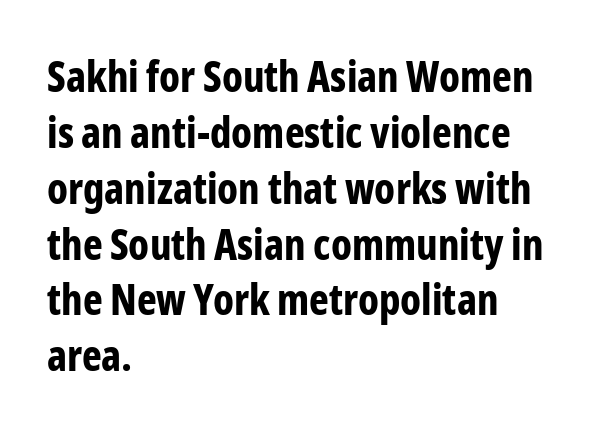
{"serif": "no", "italic": "no", "bold": "yes", "weight": "bold", "width": "condensed", "stroke_contrast": "low", "x_height": "medium", "monospaced": "no", "underline": "no", "align": "left", "line_spacing": "normal", "line_spacing_ratio": 1.33, "letter_spacing": "normal", "letter_spacing_em": 0.0, "glyph_px": 42}
